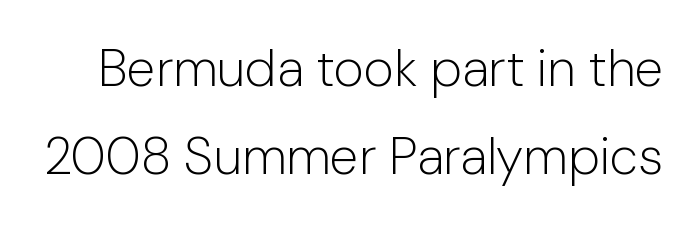
The image shows 52 px light sans-serif type, upright; set normal line spacing (1.69x), normal letter spacing, not underlined; low stroke contrast and a medium x-height.
